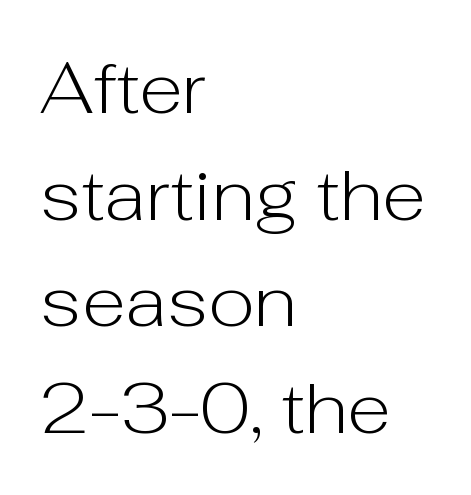
{"serif": "no", "italic": "no", "bold": "no", "weight": "light", "width": "normal", "stroke_contrast": "low", "x_height": "medium", "monospaced": "no", "underline": "no", "align": "left", "line_spacing": "normal", "line_spacing_ratio": 1.48, "letter_spacing": "normal", "letter_spacing_em": 0.0, "glyph_px": 72}
